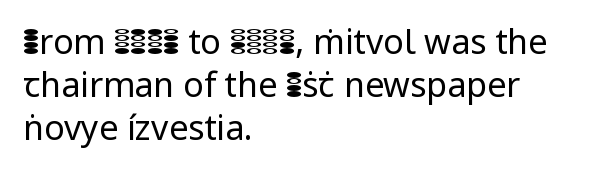
This is sans-serif lettering, the kind often seen on screens and signage. Only glyphs here, with clear space below each row. The compositor pushed each line to the left boundary. Does the leading feel generous? No, just average. Ordinary non-slanted type is in use.
